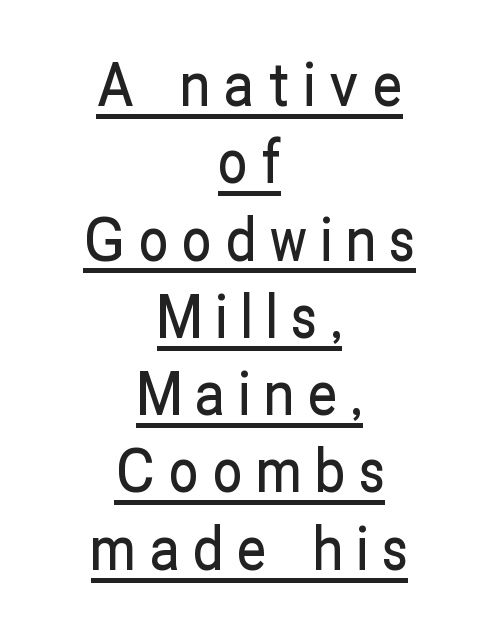
Proportional: the letters do not fall into vertical columns. Someone cranked the tracking dial way up on this one. The rendering shows plain stroke endings on the letterforms — a sans-serif design. Style check: upright. A normal amount of white space separates one row of letters from the next.
